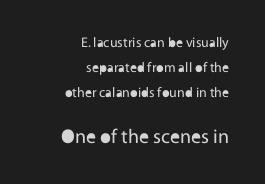
Type without underlining. Horizontally, the lines are justified to the trailing edge only. Character size in the trailing block exceeds that of the leading block. Upright lettering throughout.
